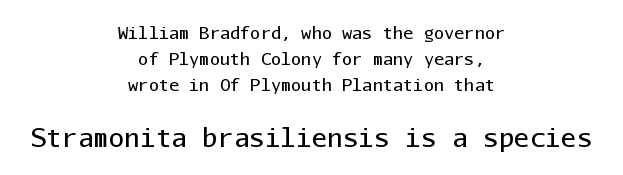
The image shows 26 px text type, upright; set centered, normal line spacing (1.54x), normal letter spacing, not underlined; the second (bottom) block is 1.53x larger.
